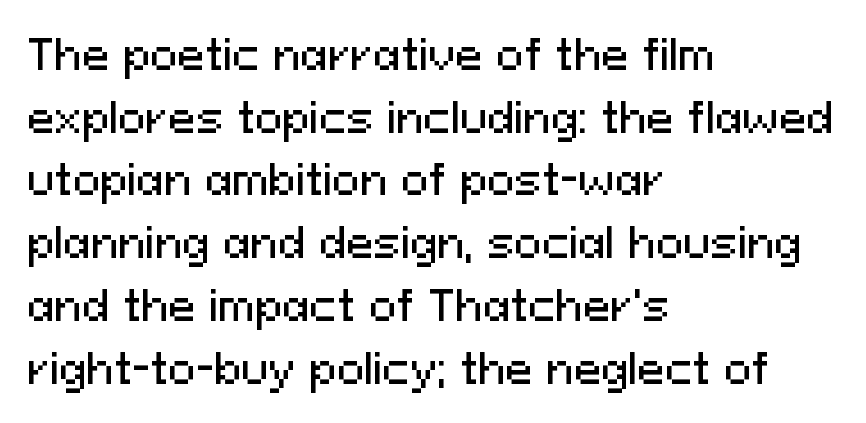
Is this a sans? Yes — the strokes have no serifs. The passage shown has conventional tracking throughout. Do the characters align in a grid? No, the font is proportional. Each new line begins a customary step beneath the previous one. The lines in this sample share a left origin and differ only in where they stop.
